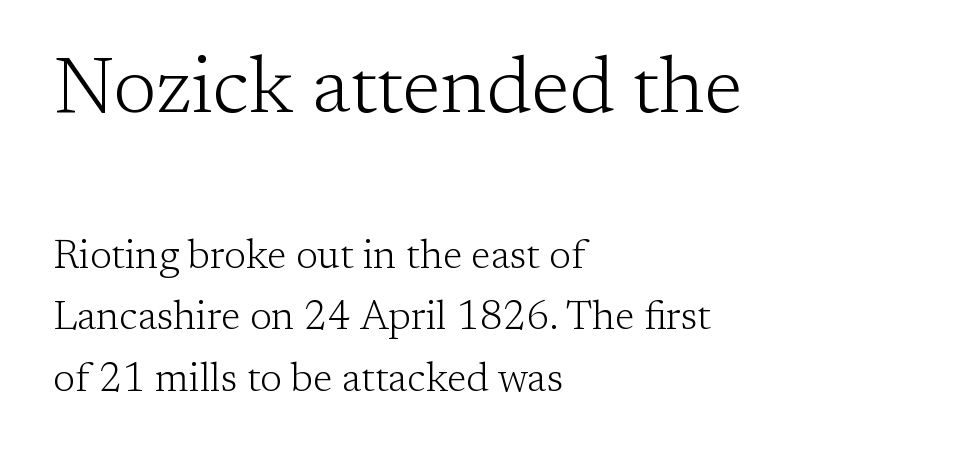
If you measured baseline to baseline, you'd find a middling distance. No letter is thick-stroked: the sample isn't bold. The face used here is seriffed, in the tradition of book romans. Varying glyph widths throughout — classic text-font behaviour.
